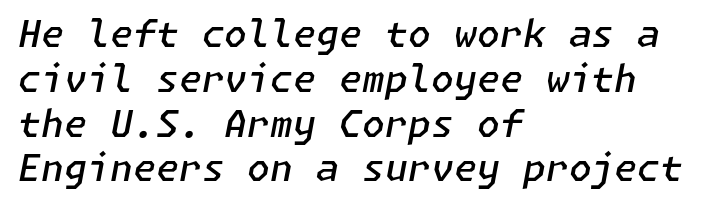
Q: Is the text bold? A: Semi-bold.
Q: Is the text italic (slanted)? A: Yes, it leans right by about 11 degrees.
Q: Is the text underlined? A: No.
Q: How is the paragraph aligned? A: Left-aligned.
Q: Is the spacing between letters normal or unusually wide? A: Normal.
Q: Width (condensed, normal, or wide)? A: Normal.
Q: Stroke contrast? A: Low.
Q: x-height? A: Medium.
